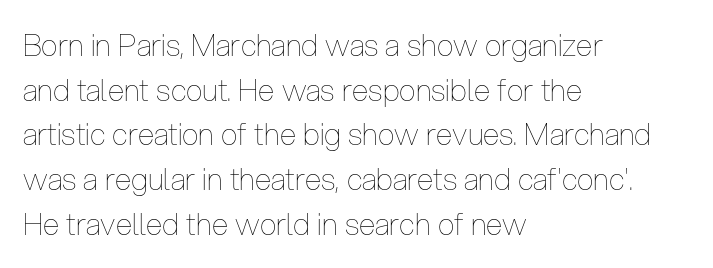
{"italic": "no", "bold": "no", "weight": "thin", "width": "condensed", "stroke_contrast": "low", "x_height": "medium", "monospaced": "no", "underline": "no", "align": "left", "line_spacing": "normal", "line_spacing_ratio": 1.49, "letter_spacing": "normal", "letter_spacing_em": 0.0, "glyph_px": 30}
